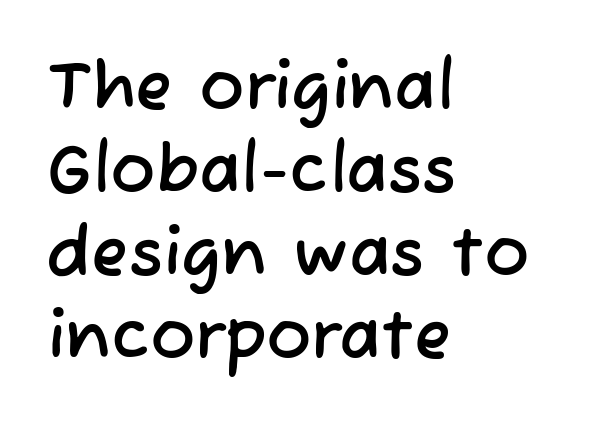
The image shows 68 px sans-serif type; set left-aligned, line spacing 1.22x, normal letter spacing, not underlined; low stroke contrast and a medium x-height.
